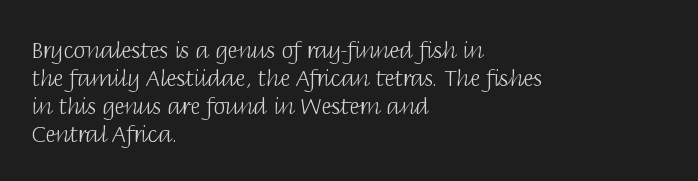
{"italic": "no", "bold": "no", "underline": "no", "align": "left", "line_spacing": "normal", "line_spacing_ratio": 1.28, "letter_spacing": "normal", "letter_spacing_em": 0.0, "glyph_px": 22}
